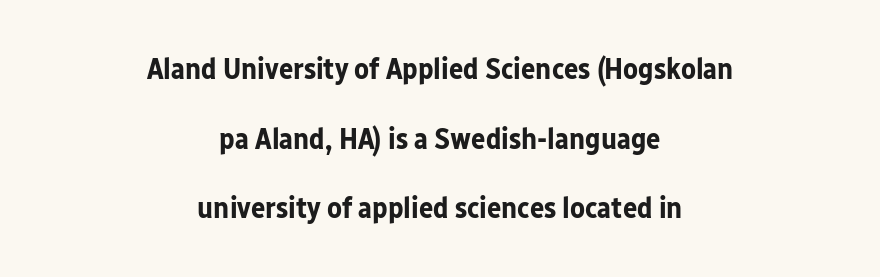
This rendering employs a face without finishing strokes, i.e., a sans-serif. Every row of glyphs is offset so its center matches the block's center. Does the weight exceed regular? Yes, all the way to bold. This sample has the flowing, uneven cadence of proportional lettering.
